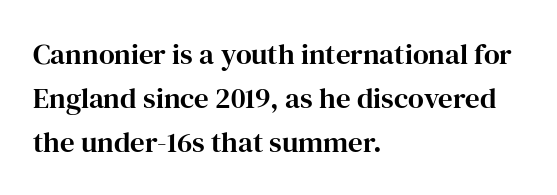
The image shows 29 px serif type, upright; set left-aligned, normal line spacing (1.51x), normal letter spacing, not underlined; high stroke contrast and a medium x-height.
